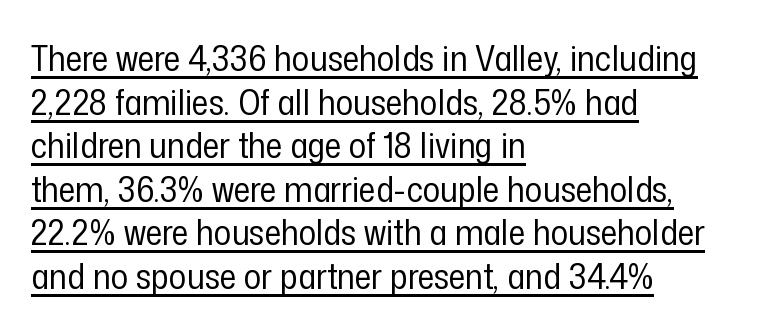
Here the designer chose a conventional face with non-uniform glyph widths. The strokes carry an ordinary text weight at most. The type is set solid horizontally, with unmodified tracking. All the whitespace from short lines collects on the right. Has an underline been added? It has.
